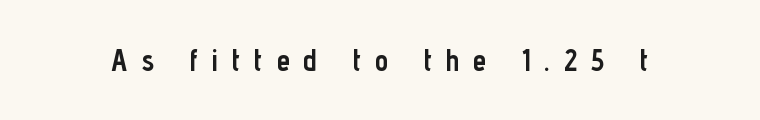
Q: Is the text bold? A: Yes.
Q: Is the text italic (slanted)? A: No, it is upright.
Q: Is the typeface a serif or a sans-serif typeface? A: Sans-serif.
Q: Is the text underlined? A: No.
Q: Is the spacing between letters normal or unusually wide? A: Unusually wide.
Q: Width (condensed, normal, or wide)? A: Condensed.
Q: Stroke contrast? A: Low.
Q: x-height? A: Medium.
Q: Monospaced? A: No.
